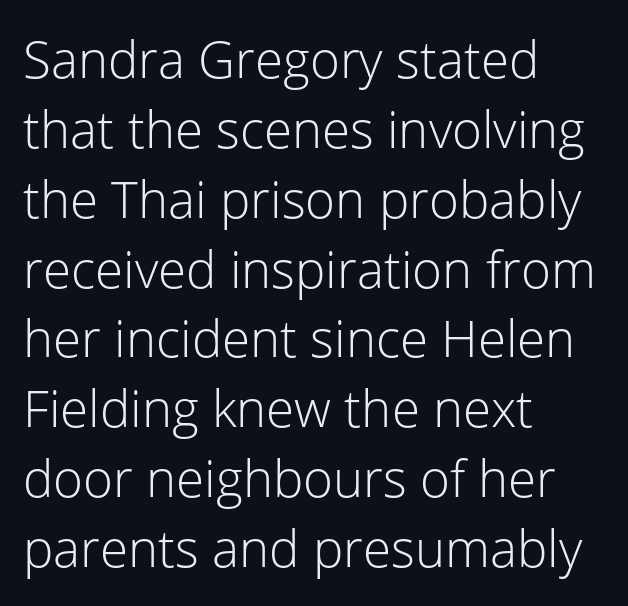
Q: Is the text bold? A: No.
Q: Is the text italic (slanted)? A: No, it is upright.
Q: Is the typeface a serif or a sans-serif typeface? A: Sans-serif.
Q: Is the text underlined? A: No.
Q: How is the paragraph aligned? A: Left-aligned.
Q: Is the spacing between letters normal or unusually wide? A: Normal.
Q: Is the spacing between lines tight, normal or loose? A: Normal.
Q: Width (condensed, normal, or wide)? A: Normal.
Q: Stroke contrast? A: Low.
Q: x-height? A: Medium.
Q: Monospaced? A: No.
